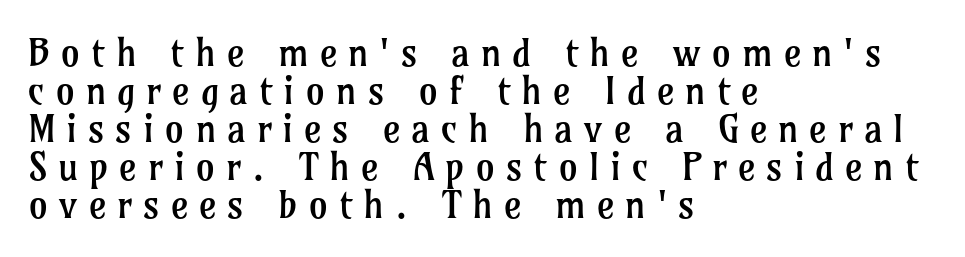
Q: Is the text bold? A: No.
Q: Is the text italic (slanted)? A: No, it is upright.
Q: Is the typeface a serif or a sans-serif typeface? A: Serif.
Q: Is the text underlined? A: No.
Q: How is the paragraph aligned? A: Left-aligned.
Q: Is the spacing between letters normal or unusually wide? A: Unusually wide.
Q: Is the spacing between lines tight, normal or loose? A: Tight.
Q: Width (condensed, normal, or wide)? A: Normal.
Q: Stroke contrast? A: Low.
Q: x-height? A: Medium.
Q: Monospaced? A: No.
